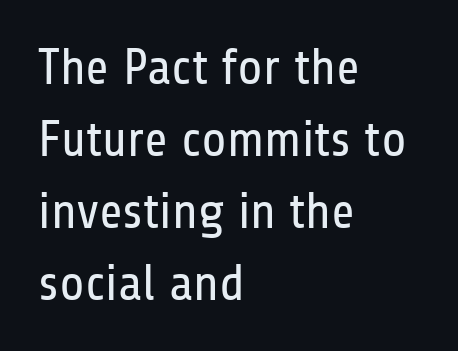
Nobody touched the tracking dial on this one. Underline: absent. The weight would be labelled regular, book, light, or lighter still. Posture: upright roman. The rendering shows plain stroke endings on the letterforms — a sans-serif design.
